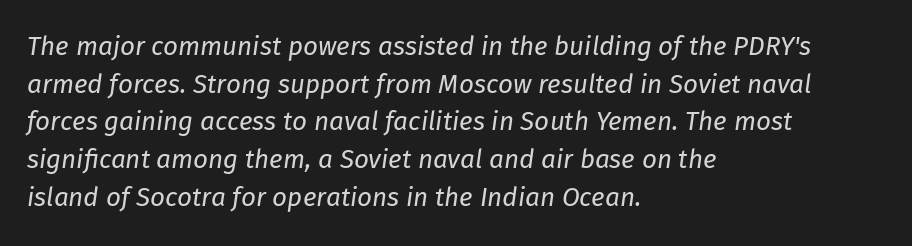
Glance below the letters and you will spot only blank space. The letters look calm and open, with moderate or lighter stems. The font's italic variant was chosen for this text. The lines in this sample share a left origin and differ only in where they stop. Regarding leading, the lines here are spaced in the standard way.
